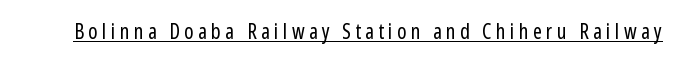
The image shows 21 px text type, upright; set unusually wide letter spacing (+0.21 em), underlined.
